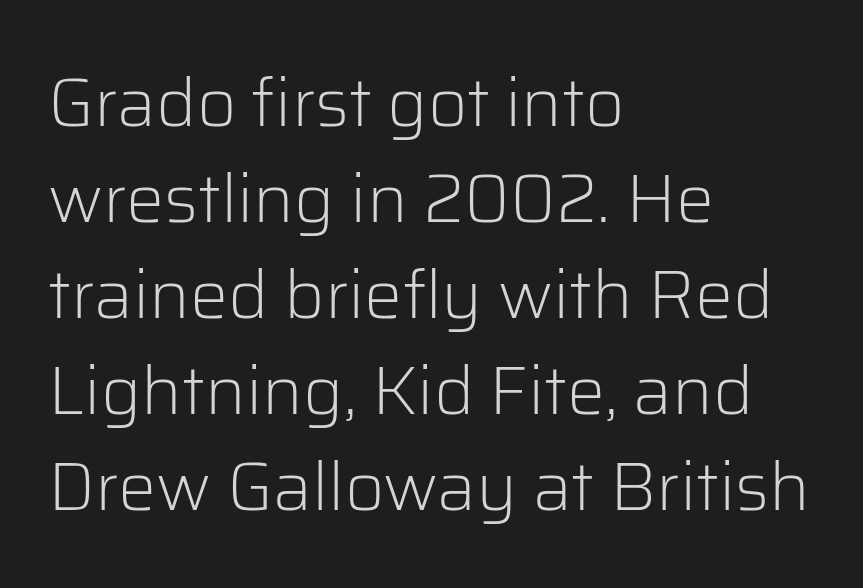
{"serif": "no", "italic": "no", "bold": "no", "weight": "light", "width": "normal", "stroke_contrast": "low", "x_height": "medium", "monospaced": "no", "underline": "no", "align": "left", "line_spacing": "normal", "line_spacing_ratio": 1.41, "letter_spacing": "normal", "letter_spacing_em": 0.0, "glyph_px": 68}
